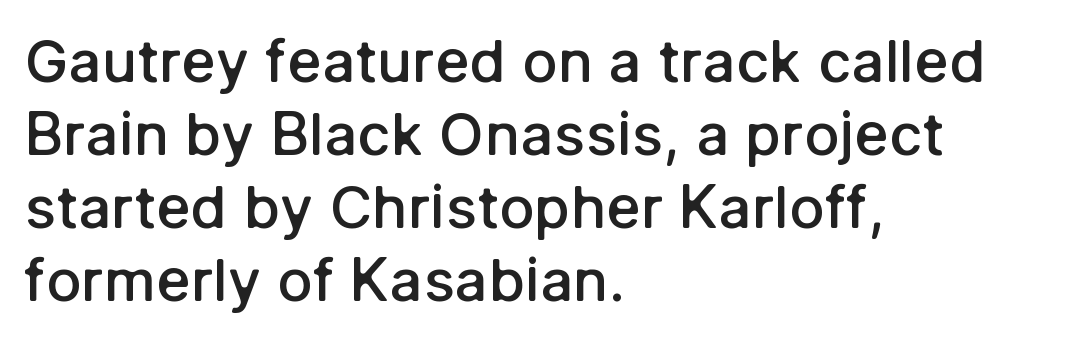
The image shows 59 px semibold sans-serif type, upright; set left-aligned, line spacing 1.24x, normal letter spacing, not underlined; low stroke contrast and a medium x-height.
